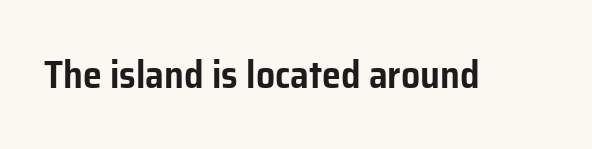
The string is rendered with underlining switched off. Is this a sans? Yes — the strokes have no serifs. Character widths vary here, with narrow letters taking less room than wide ones. Posture: vertical. These lines keep a tight, regular rhythm from letter to letter.
